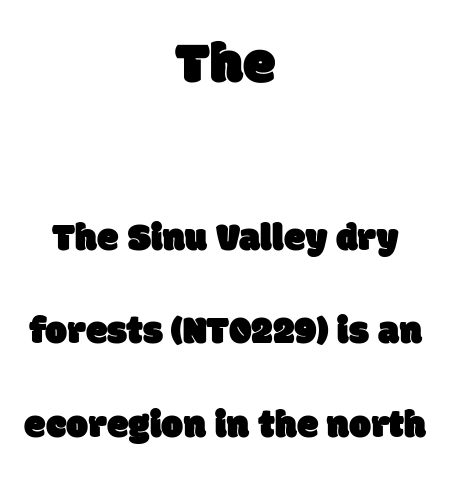
The image shows 59 px sans-serif type; set centered, loose line spacing (2.39x), normal letter spacing, not underlined; the first (top) block is 1.51x larger; low stroke contrast and a large x-height.
